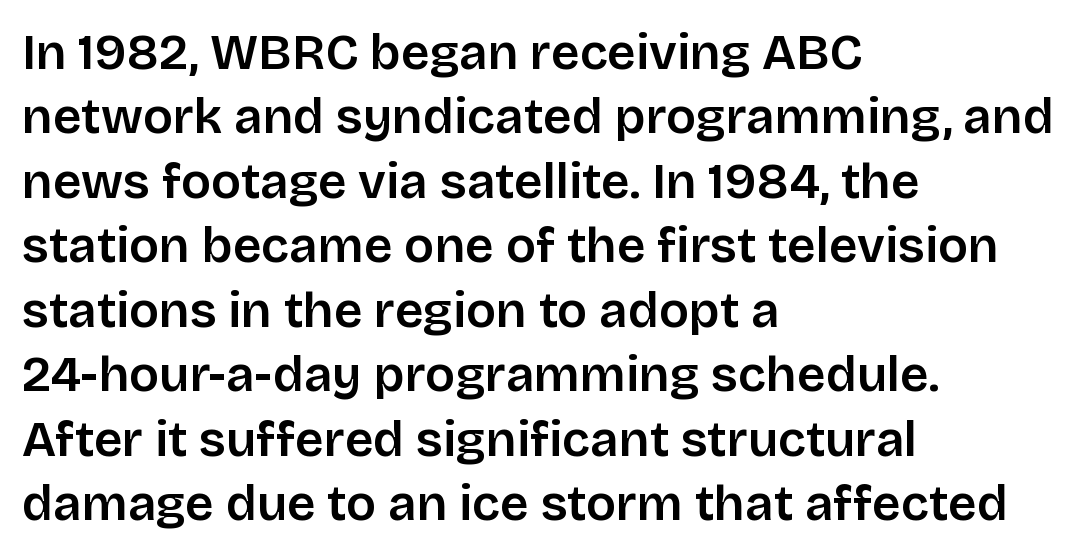
The ragged edge is on the right, which tells us the setting is flush left. Default kerning and tracking; the words read as compact shapes. Here the designer chose a conventional face with non-uniform glyph widths. Descender tails drop into unmarked territory. The letters stand upright; this is a roman face. Quick note: interline space is typical.
